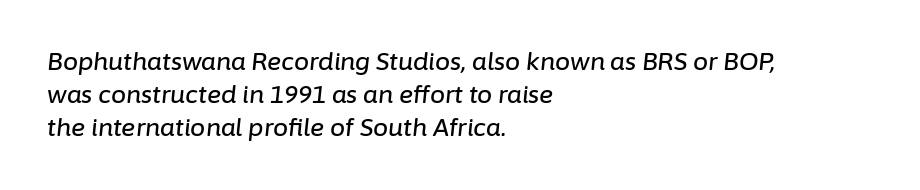
Letters rest on an invisible, unmarked baseline. Standard letterfit; no display-style spreading of the glyphs. The passage is arranged the way most books set body copy — flush left. Every character sits at an angle, as italics do.
